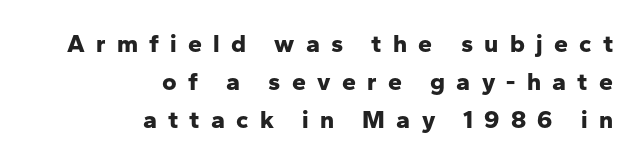
The strip under each line holds only bare page. Posture: upright roman. The space between consecutive lines is moderate. The paragraph shown leans on its right margin.
